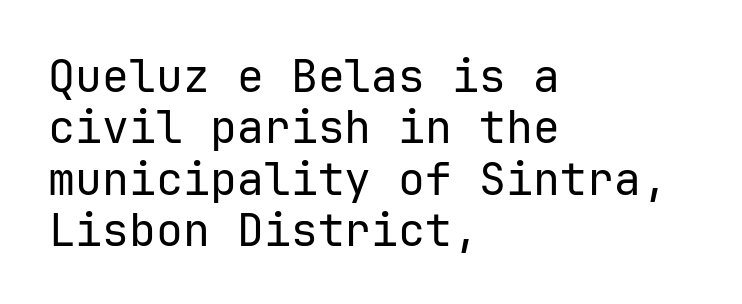
The image shows 45 px regular-weight sans-serif type, upright; set left-aligned, tight line spacing (1.14x), normal letter spacing, not underlined; low stroke contrast and a medium x-height.
